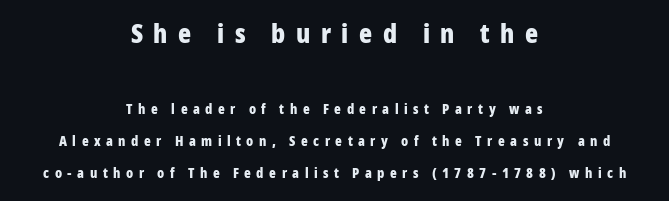
The whitespace from short lines is split evenly between both sides. The typography opts for an upright posture over an oblique one. Thick stems and heavy bowls — unmistakably bold. Horizontal bands of white between lines are thick stripes. Bigger letters appear in the top chunk; the bottom chunk is reduced. Nobody drew a line under any word here.
